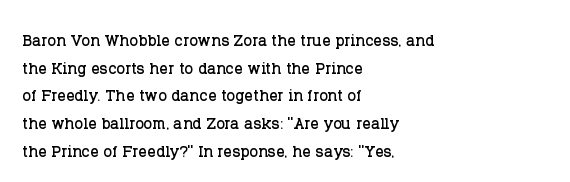
Every character sits straight up, as roman type does. Decoration check: the copy has no underline. A normal amount of white space separates one row of letters from the next. The passage shown has conventional tracking throughout.
